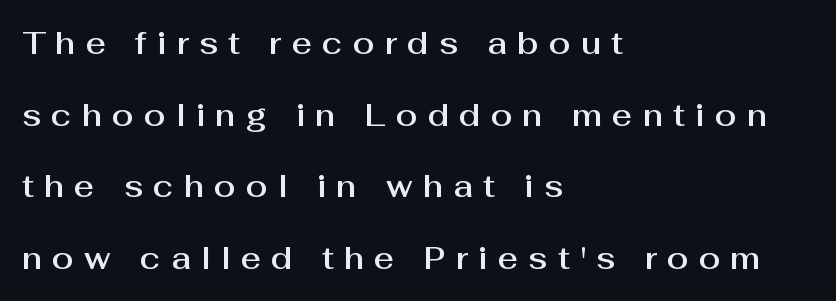
{"serif": "no", "italic": "no", "width": "normal", "stroke_contrast": "medium", "x_height": "medium", "monospaced": "no", "underline": "no", "align": "left", "line_spacing": "loose", "line_spacing_ratio": 2.31, "letter_spacing": "wide", "letter_spacing_em": 0.33, "glyph_px": 31}
